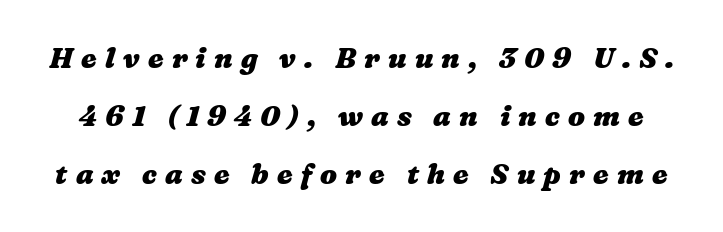
The image shows 28 px heavy, wide type; set loose line spacing (2.07x), unusually wide letter spacing (+0.29 em), not underlined; medium stroke contrast and a medium x-height.
